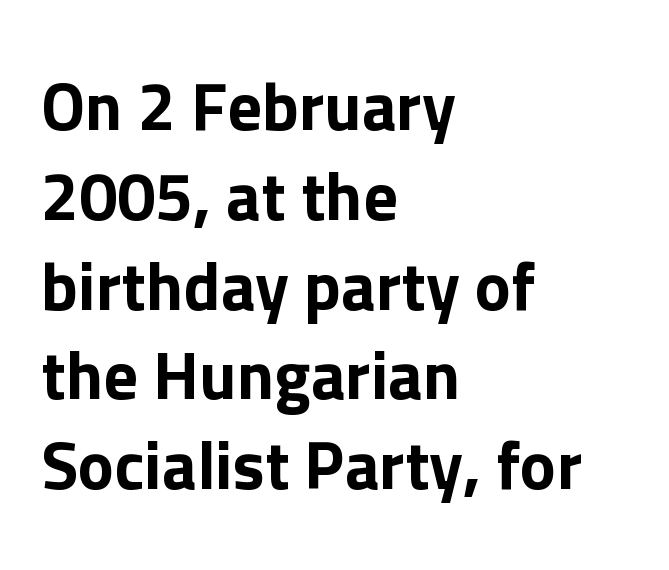
Q: Is the text italic (slanted)? A: No, it is upright.
Q: Is the typeface a serif or a sans-serif typeface? A: Sans-serif.
Q: Is the text underlined? A: No.
Q: How is the paragraph aligned? A: Left-aligned.
Q: Is the spacing between letters normal or unusually wide? A: Normal.
Q: Is the spacing between lines tight, normal or loose? A: Normal.
Q: Width (condensed, normal, or wide)? A: Normal.
Q: Stroke contrast? A: Low.
Q: x-height? A: Medium.
Q: Monospaced? A: No.
